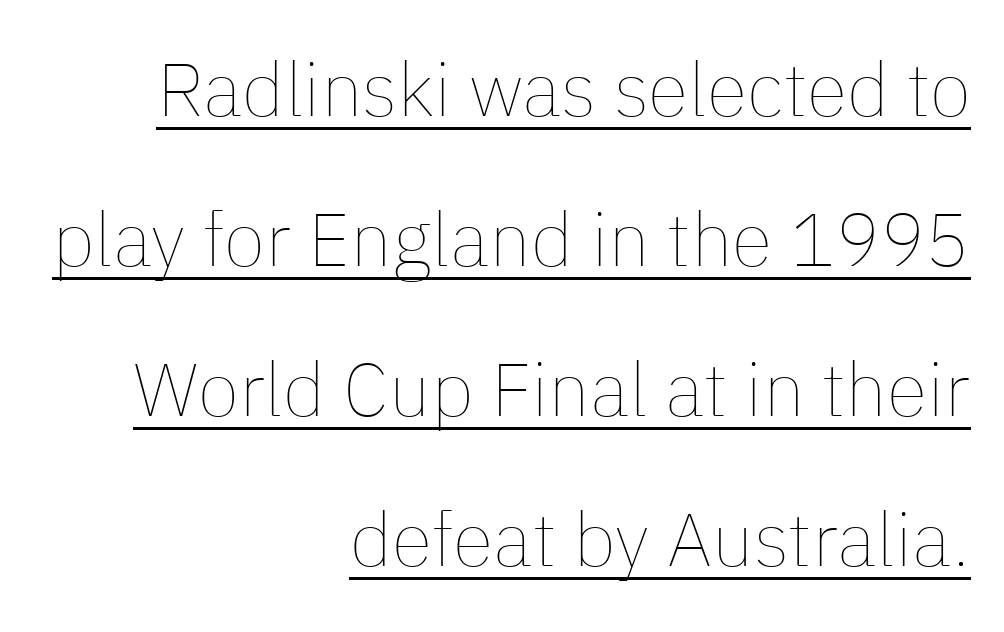
Q: Is the text bold? A: No.
Q: Is the text italic (slanted)? A: No, it is upright.
Q: Is the text underlined? A: Yes.
Q: How is the paragraph aligned? A: Right-aligned.
Q: Is the spacing between letters normal or unusually wide? A: Normal.
Q: Is the spacing between lines tight, normal or loose? A: Loose.
Q: Width (condensed, normal, or wide)? A: Normal.
Q: Stroke contrast? A: Low.
Q: x-height? A: Medium.
Q: Monospaced? A: No.
